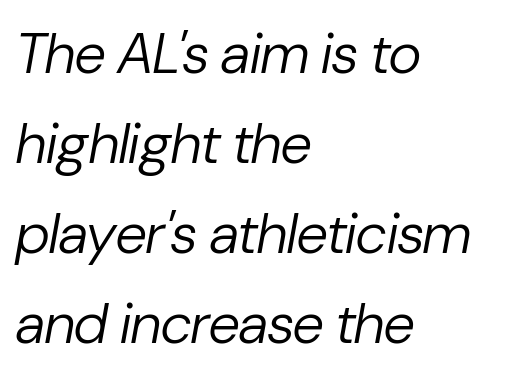
{"italic": "yes", "lean": "right", "slant_degrees": 10, "bold": "no", "weight": "regular", "width": "normal", "stroke_contrast": "low", "x_height": "medium", "monospaced": "no", "underline": "no", "align": "left", "line_spacing": "normal", "line_spacing_ratio": 1.58, "letter_spacing": "normal", "letter_spacing_em": 0.0, "glyph_px": 57}
